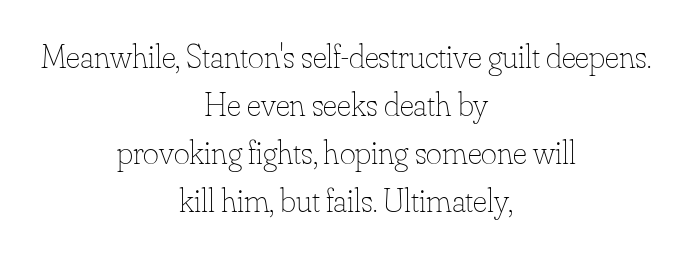
The image shows 34 px thin type, upright; set centered, normal line spacing (1.41x), normal letter spacing, not underlined; low stroke contrast and a small x-height.
